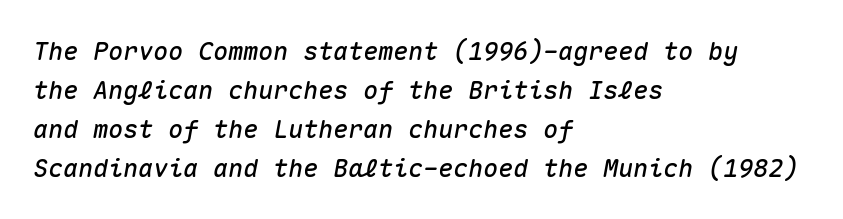
Descender tails drop into unmarked territory. This sample keeps an unexceptional amount of space between lines. The glyphs look as if they've been sheared to an angle. Does the copy run flush right? No — it runs flush left.
